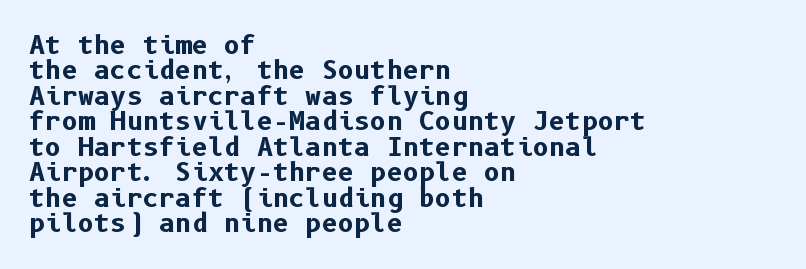
Letter spacing: default. Is the type bold? Yes — the strokes are clearly thick and heavy. The type sits square on the baseline with zero lean. Check the space under the baseline: it is left empty. The text block is weighted toward the left margin, trailing off unevenly rightward. Notice how descenders almost collide with the ascenders below — that's tight leading.
